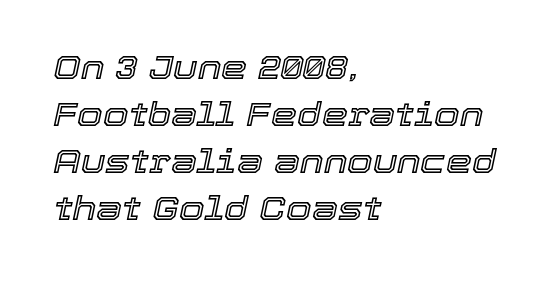
Q: Is the text italic (slanted)? A: Yes, it leans right by about 12 degrees.
Q: Is the text underlined? A: No.
Q: How is the paragraph aligned? A: Left-aligned.
Q: Is the spacing between letters normal or unusually wide? A: Normal.
Q: Is the spacing between lines tight, normal or loose? A: Normal.
Q: Width (condensed, normal, or wide)? A: Normal.
Q: x-height? A: Medium.
Q: Monospaced? A: No.
